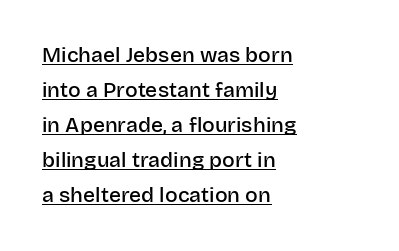
The image shows 21 px text type, upright; set left-aligned, normal line spacing (1.67x), normal letter spacing, underlined.
